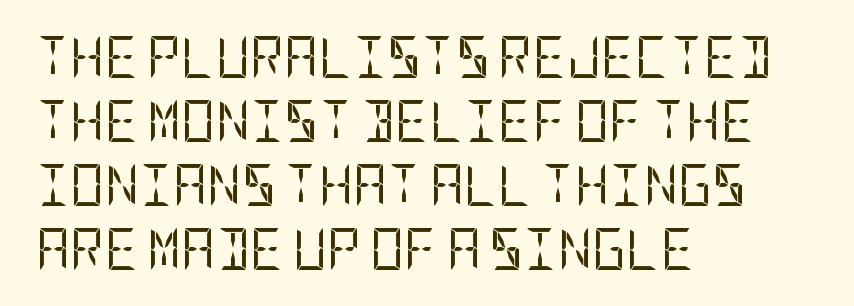
{"serif": "no", "italic": "no", "bold": "no", "weight": "regular", "width": "condensed", "stroke_contrast": "low", "x_height": "large", "underline": "no", "align": "left", "line_spacing": "normal", "line_spacing_ratio": 1.52, "letter_spacing": "normal", "letter_spacing_em": 0.0, "glyph_px": 42}
